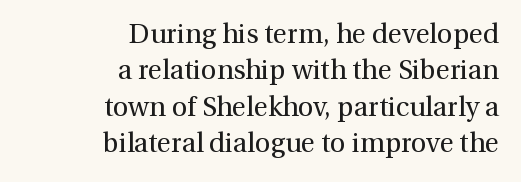
Q: Is the text bold? A: No.
Q: Is the text italic (slanted)? A: No, it is upright.
Q: Is the text underlined? A: No.
Q: How is the paragraph aligned? A: Right-aligned.
Q: Is the spacing between letters normal or unusually wide? A: Normal.
Q: Is the spacing between lines tight, normal or loose? A: Normal.
